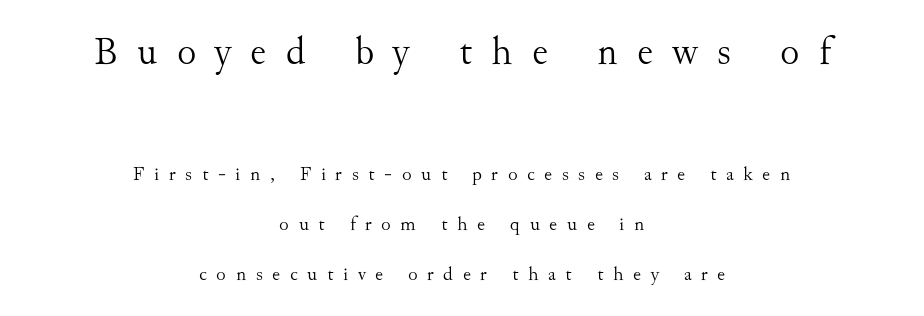
{"serif": "yes", "italic": "no", "bold": "no", "weight": "light", "width": "normal", "stroke_contrast": "medium", "x_height": "small", "monospaced": "no", "underline": "no", "align": "center", "line_spacing": "loose", "line_spacing_ratio": 2.5, "letter_spacing": "wide", "letter_spacing_em": 0.48, "larger_block": "first", "size_ratio": 2.0, "glyph_px": 40}
